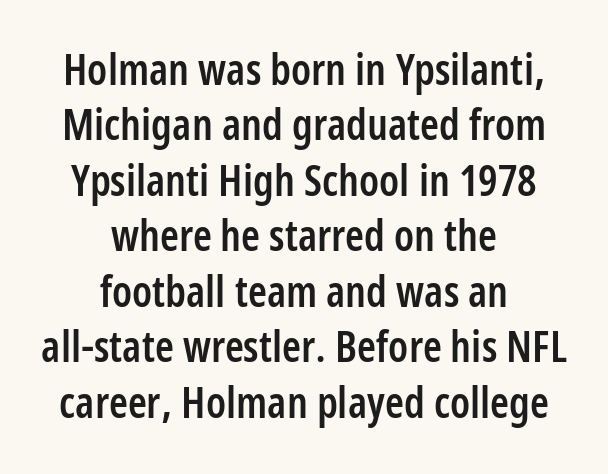
{"serif": "no", "italic": "no", "bold": "semi", "weight": "semibold", "width": "condensed", "stroke_contrast": "low", "x_height": "medium", "monospaced": "no", "underline": "no", "align": "center", "line_spacing": "normal", "line_spacing_ratio": 1.29, "letter_spacing": "normal", "letter_spacing_em": 0.0, "glyph_px": 43}
